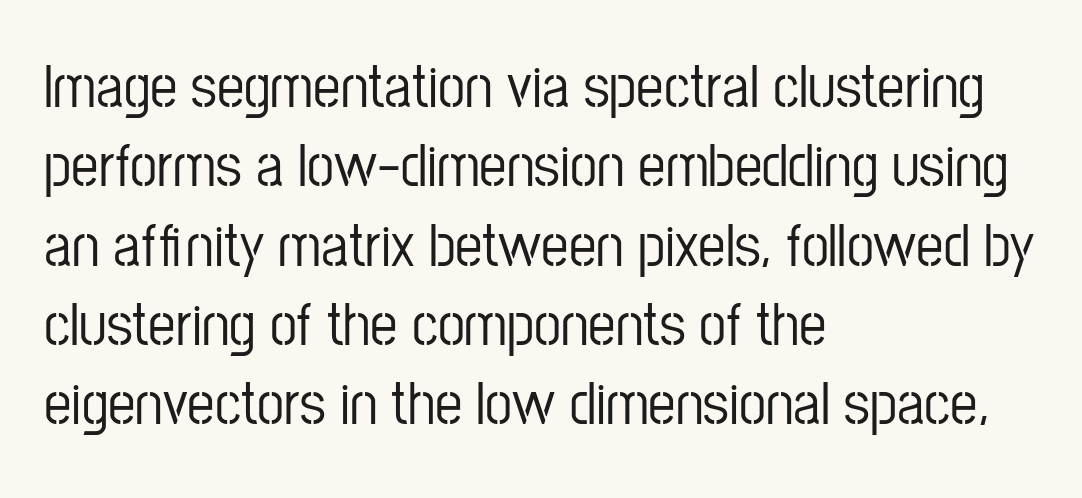
The image shows 61 px condensed sans-serif type, upright; set left-aligned, normal line spacing (1.3x), normal letter spacing, not underlined; low stroke contrast and a medium x-height.
